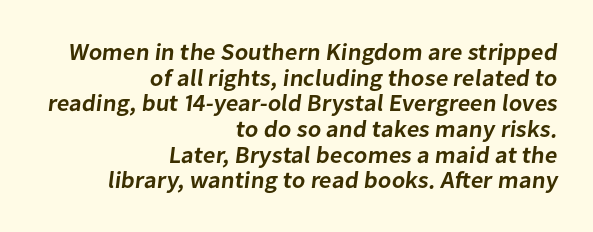
{"bold": "semi", "underline": "no", "align": "right", "line_spacing": "tight", "line_spacing_ratio": 1.07, "letter_spacing": "normal", "letter_spacing_em": 0.0, "glyph_px": 24}
